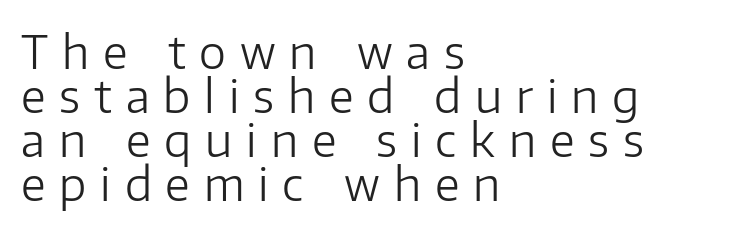
You can tell it's not italic because the verticals are truly vertical. What's the leading like? Squeezed, with rows nearly overlapping. Check under the words: just untouched page. Letter spacing: wide.
